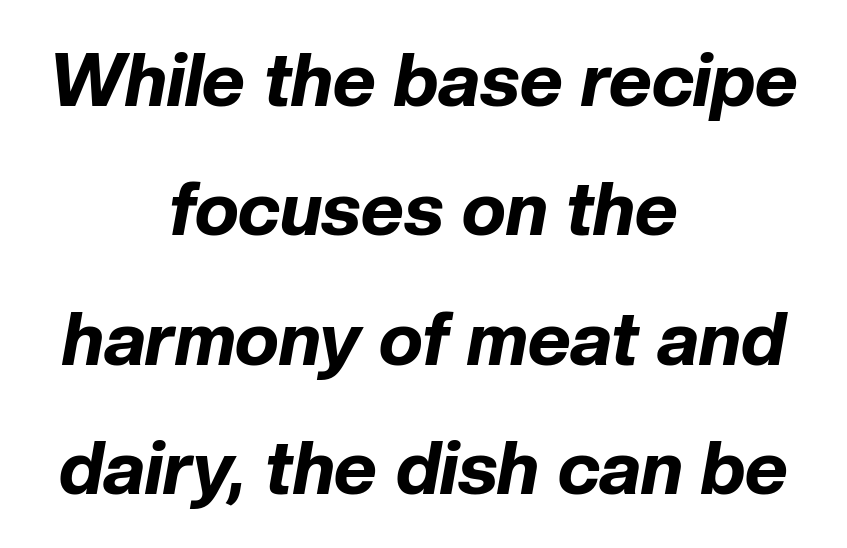
The image shows 74 px bold type, italic (leaning right); set centered, line spacing 1.75x, normal letter spacing, not underlined; low stroke contrast and a medium x-height.
